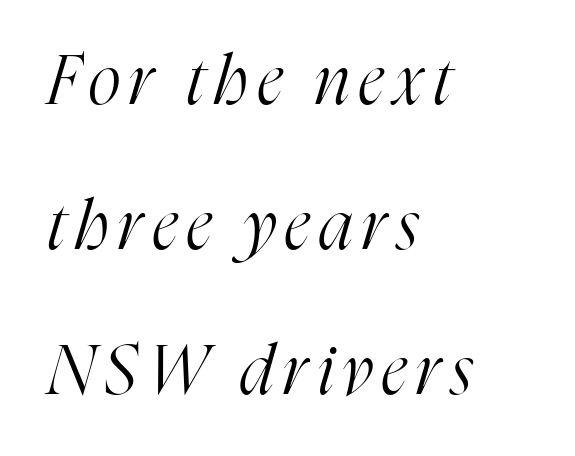
Is this a fixed-width face? No — the glyphs have proportional, varying widths. Examine the stroke ends and you'll spot serifs. Is the block centered? No — it sits flush against the left margin. Weight class: somewhere from thin through regular. The letters are slanted; this is an italic face.
